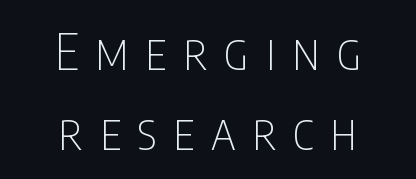
The image shows 50 px thin, condensed sans-serif type, upright; set centered, normal line spacing (1.6x), unusually wide letter spacing (+0.33 em), not underlined; low stroke contrast and a large x-height.
